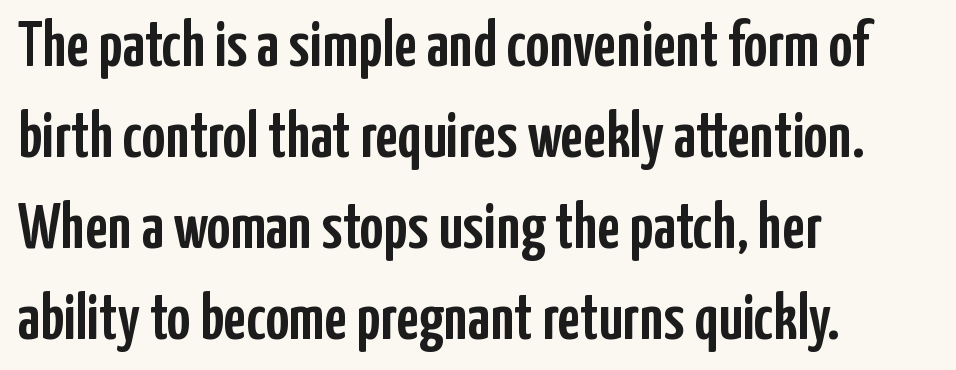
Q: Is the text italic (slanted)? A: No, it is upright.
Q: Is the typeface a serif or a sans-serif typeface? A: Sans-serif.
Q: Is the text underlined? A: No.
Q: How is the paragraph aligned? A: Left-aligned.
Q: Is the spacing between letters normal or unusually wide? A: Normal.
Q: Is the spacing between lines tight, normal or loose? A: Normal.
Q: Width (condensed, normal, or wide)? A: Condensed.
Q: Stroke contrast? A: Low.
Q: x-height? A: Medium.
Q: Monospaced? A: No.
